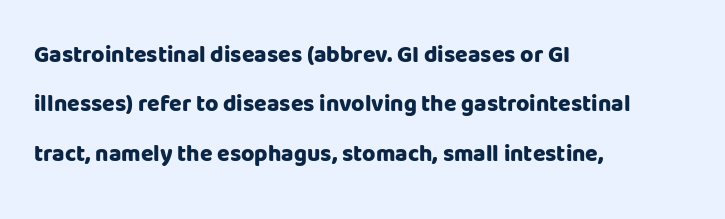
{"italic": "no", "bold": "yes", "underline": "no", "align": "left", "line_spacing": "loose", "line_spacing_ratio": 2.15, "letter_spacing": "normal", "letter_spacing_em": 0.0, "glyph_px": 23}
